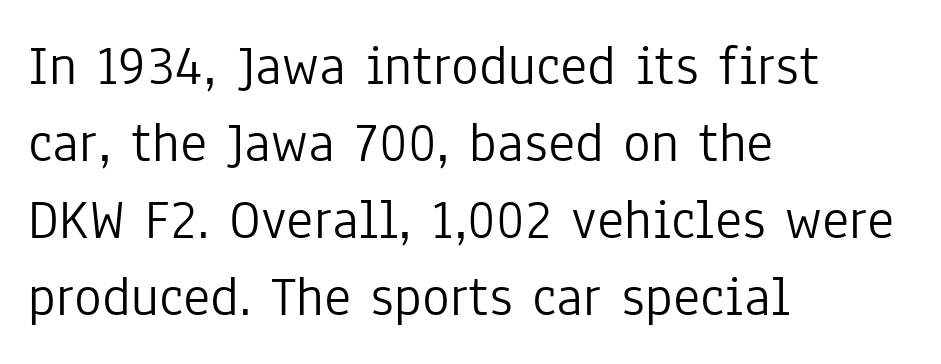
{"serif": "no", "italic": "no", "bold": "no", "weight": "light", "width": "condensed", "stroke_contrast": "low", "x_height": "medium", "monospaced": "no", "underline": "no", "align": "left", "line_spacing": "normal", "line_spacing_ratio": 1.33, "letter_spacing": "normal", "letter_spacing_em": 0.0, "glyph_px": 58}
